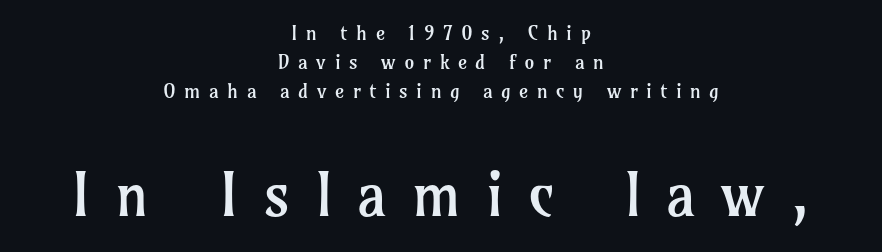
{"serif": "yes", "italic": "no", "bold": "no", "weight": "regular", "width": "normal", "stroke_contrast": "low", "x_height": "medium", "monospaced": "no", "underline": "no", "align": "center", "line_spacing": "normal", "line_spacing_ratio": 1.46, "letter_spacing": "wide", "letter_spacing_em": 0.42, "larger_block": "second", "size_ratio": 3.0, "glyph_px": 60}
